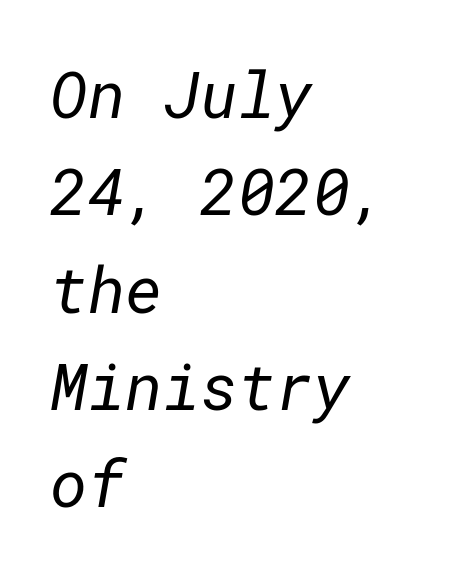
{"serif": "no", "bold": "no", "weight": "regular", "width": "normal", "stroke_contrast": "low", "x_height": "medium", "underline": "no", "align": "left", "line_spacing": "normal", "line_spacing_ratio": 1.52, "letter_spacing": "normal", "letter_spacing_em": 0.0, "glyph_px": 64}
